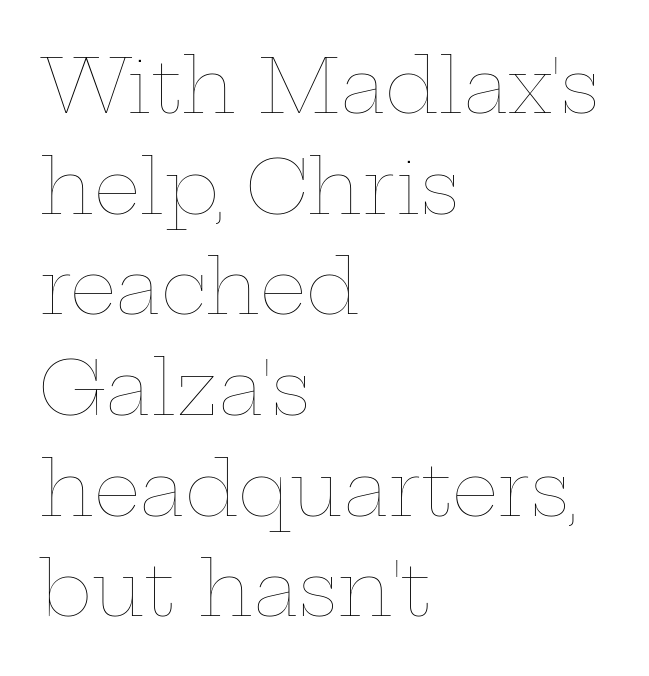
The rendering uses natural spacing where letterforms have individual widths. Clear beneath every line of the passage. Is this a heavy cut? Hardly; it is regular or lighter. In CSS terms this would be text-align: left. There is no visible air inserted between adjacent glyphs.
